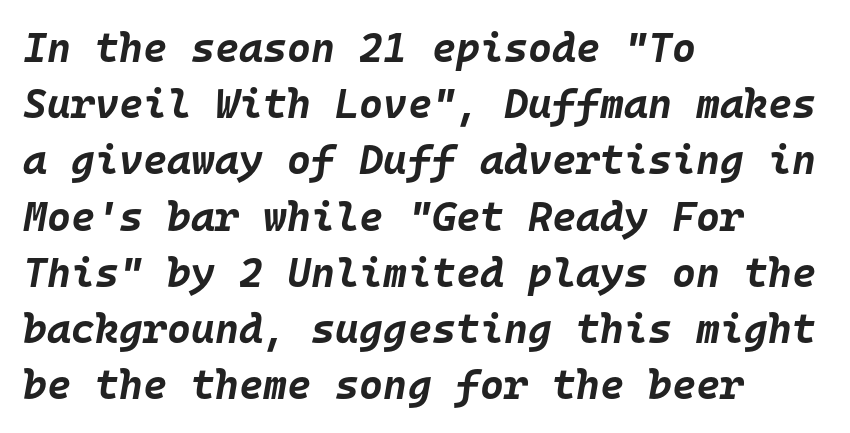
{"italic": "yes", "lean": "right", "slant_degrees": 10, "bold": "yes", "weight": "bold", "width": "normal", "stroke_contrast": "low", "x_height": "large", "monospaced": "yes", "underline": "no", "align": "left", "line_spacing": "normal", "line_spacing_ratio": 1.37, "letter_spacing": "normal", "letter_spacing_em": 0.0, "glyph_px": 41}
